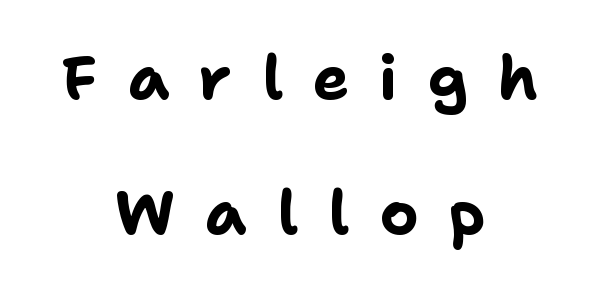
Q: Is the text bold? A: Yes.
Q: Is the text italic (slanted)? A: No, it is upright.
Q: Is the typeface a serif or a sans-serif typeface? A: Sans-serif.
Q: Is the text underlined? A: No.
Q: How is the paragraph aligned? A: Centered.
Q: Is the spacing between letters normal or unusually wide? A: Unusually wide.
Q: Is the spacing between lines tight, normal or loose? A: Loose.
Q: Width (condensed, normal, or wide)? A: Normal.
Q: Stroke contrast? A: Low.
Q: x-height? A: Medium.
Q: Monospaced? A: No.
